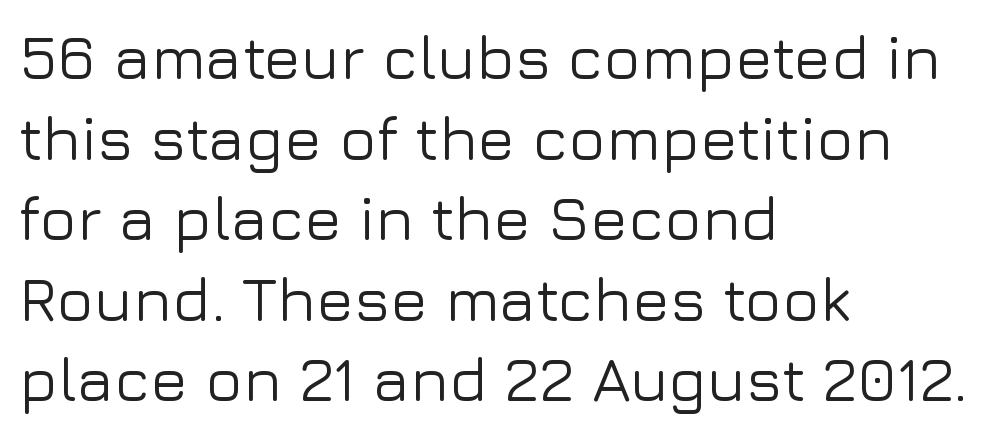
A typesetter would mark this as roman, not italic. The glyphs in this specimen are sans serif. Summary of vertical rhythm: regular, with standard interline spacing. A typesetter would call this proportional, since set widths differ per character.
